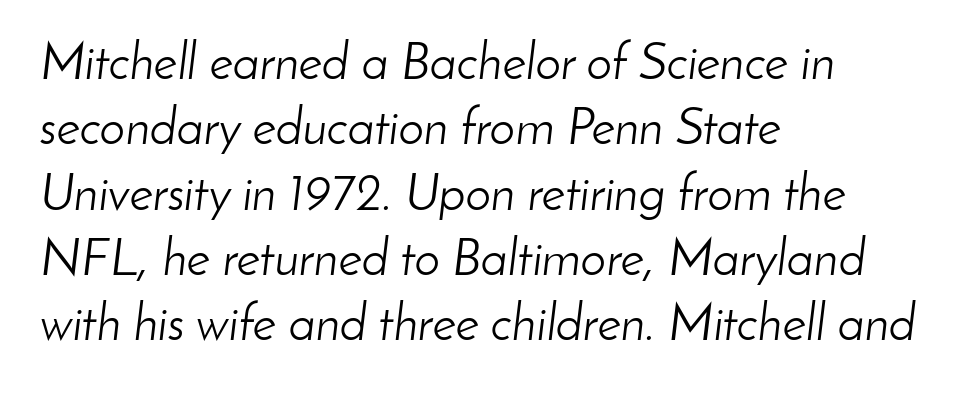
The image shows 51 px light type, italic (leaning right); set left-aligned, normal line spacing (1.28x), normal letter spacing, not underlined; low stroke contrast and a small x-height.
